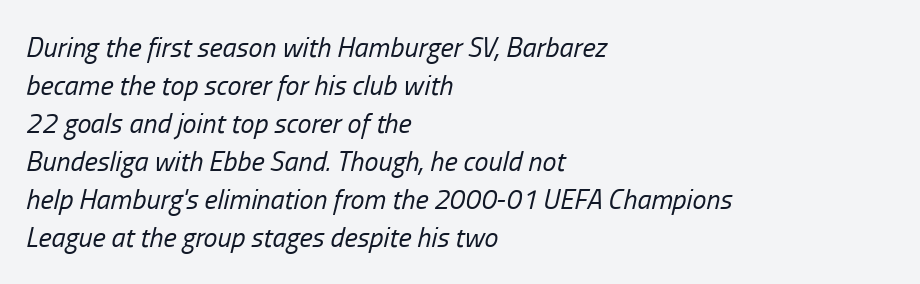
The letterforms sit shoulder to shoulder at normal distance. Nothing heavy about these letters — not bold at all. Italic: yes, the glyphs are oblique. The lines in this sample share a left origin and differ only in where they stop. Do the characters align in a grid? No, the font is proportional.
